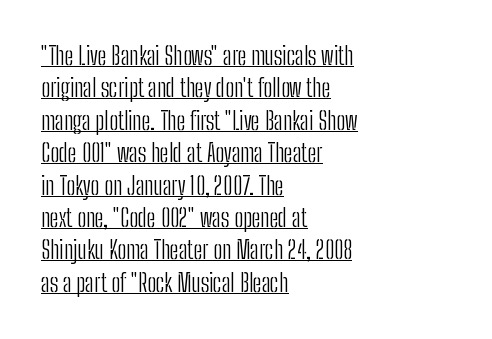
{"italic": "no", "bold": "no", "underline": "yes", "align": "left", "line_spacing": "normal", "line_spacing_ratio": 1.35, "letter_spacing": "normal", "letter_spacing_em": 0.0, "glyph_px": 24}
